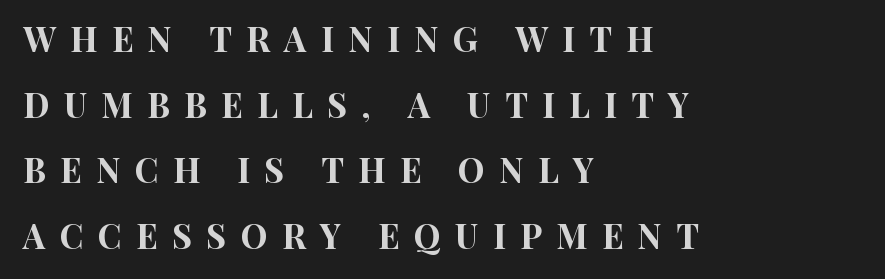
I'd call this a sans setting — the letters go barefoot. Display-style spreading of the glyphs; the letterfit is very open. Teacher's note: observe the even left margin — that is flush-left alignment. Does the lettering tilt? It doesn't — this is upright. Varying glyph widths throughout — classic text-font behaviour. Baseline-to-baseline distance is far greater than the letter height.
